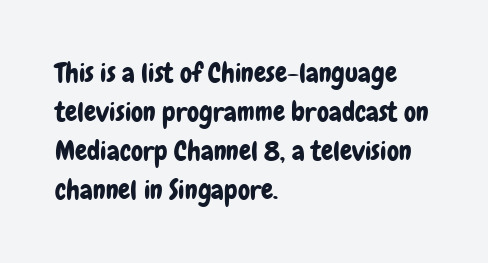
{"italic": "no", "underline": "no", "align": "left", "line_spacing": "normal", "line_spacing_ratio": 1.44, "letter_spacing": "normal", "letter_spacing_em": 0.0, "glyph_px": 27}
